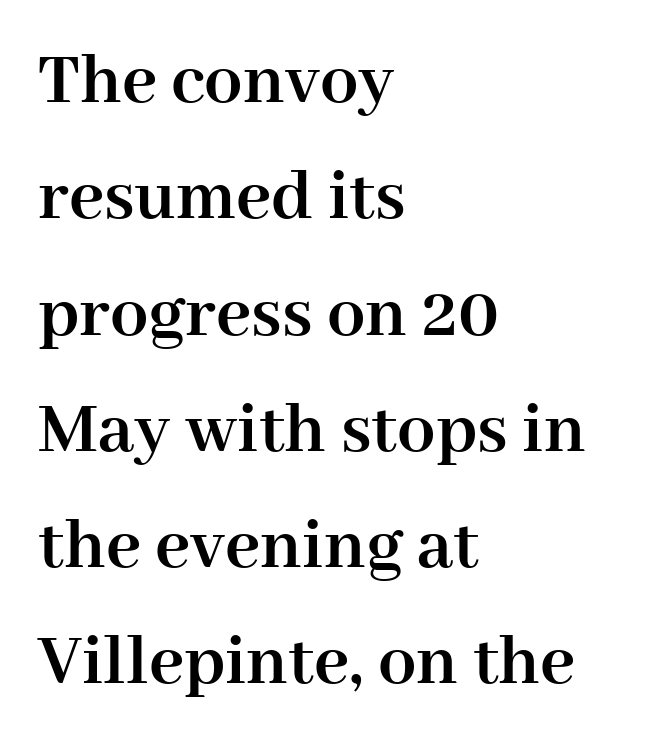
In terms of letterform style, serifs are clearly present. Where is the straight margin? On the left. As a designer I'd log this as weight 700, bold. These lines were composed using upright roman letters.
